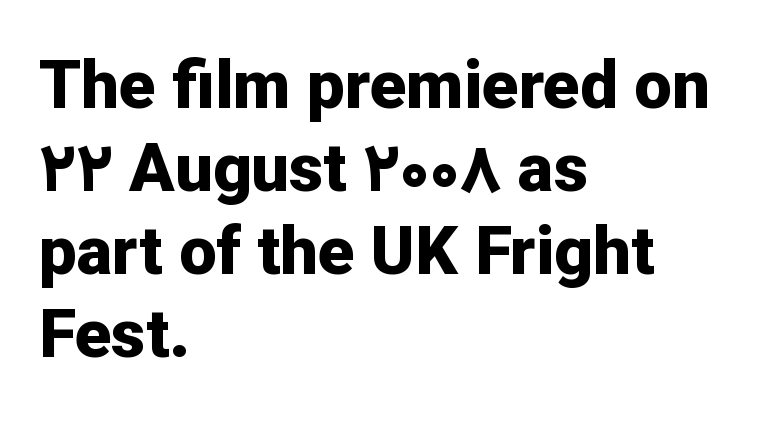
The image shows 67 px bold sans-serif type, upright; set left-aligned, line spacing 1.24x, normal letter spacing, not underlined; low stroke contrast and a medium x-height.
